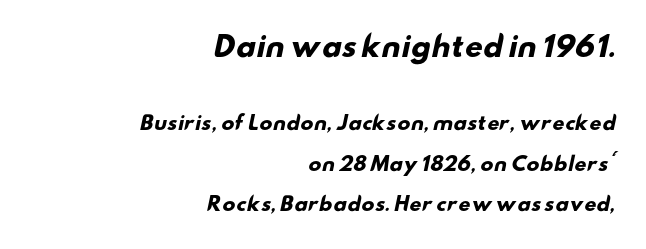
Underlining? Definitely not there. The line-height multiplier appears high, well above default. These lines stack with their right ends in a neat column. Letter spacing: default. Think of a printed novel: that variable character pitch is what you see here.
